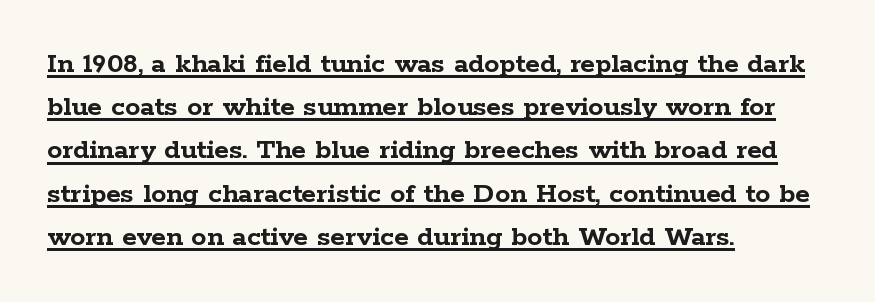
Leading: standard. Every character sits straight up, as roman type does. The rendering uses natural spacing where letterforms have individual widths. The string is rendered with underlining switched on. No extra tracking has been applied to these lines.
